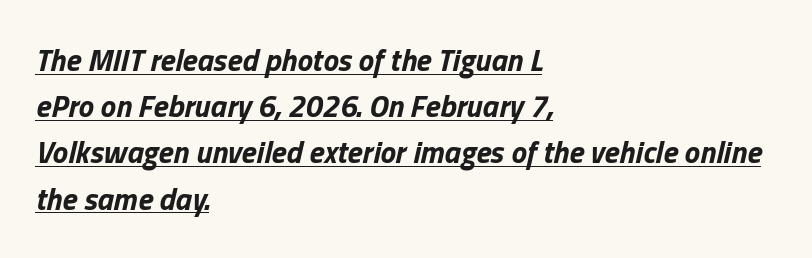
Honestly, the letter spacing is just normal — you wouldn't notice it. A typesetter would call this proportional, since set widths differ per character. Summary of vertical rhythm: regular, with standard interline spacing. Emphasis is given by a line drawn under the lettering. Quick note: italic.
